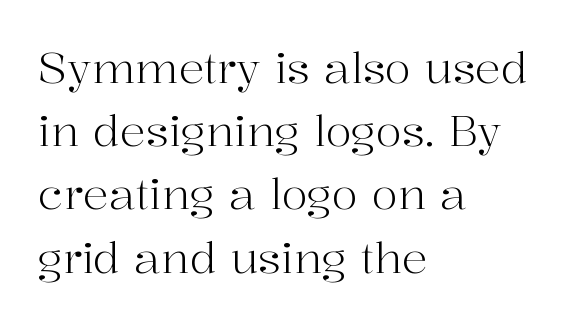
Nobody drew a line under any word here. Yep, those are serifs on the letters. On a weight scale, this lands at 450 or below. Italic: no, the glyphs are upright roman. The compositor pushed each line to the left boundary. Think of a printed novel: that variable character pitch is what you see here.
